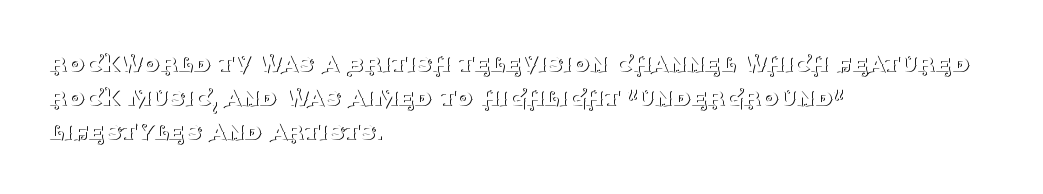
{"serif": "yes", "italic": "no", "bold": "no", "weight": "thin", "width": "normal", "stroke_contrast": "medium", "x_height": "large", "monospaced": "no", "underline": "no", "align": "left", "line_spacing_ratio": 1.21, "letter_spacing": "normal", "letter_spacing_em": 0.0, "glyph_px": 28}
